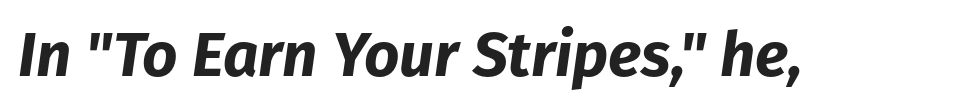
It's the slanting kind of type. The tracking reads as untouched default to a designer's eye. The string is rendered with underlining switched off. Note the varied advance widths — an 'i' is clearly narrower than an 'm'.
